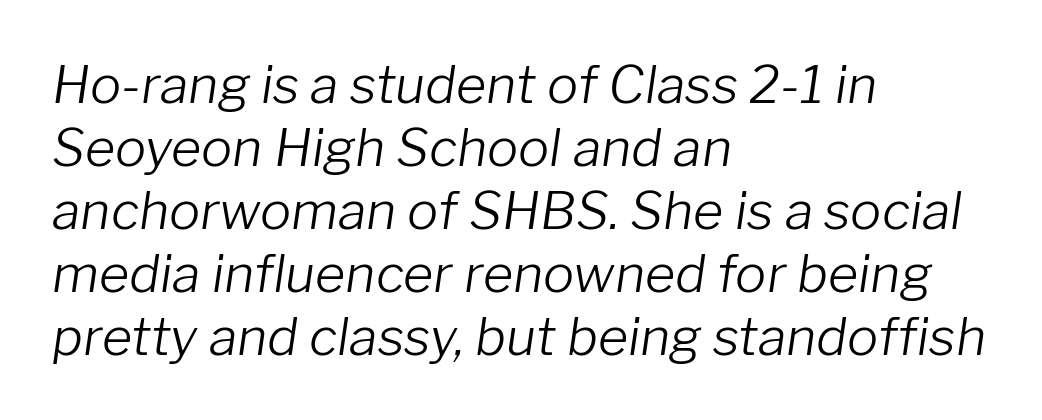
Q: Is the text bold? A: No.
Q: Is the text italic (slanted)? A: Yes, it leans right by about 8 degrees.
Q: Is the text underlined? A: No.
Q: How is the paragraph aligned? A: Left-aligned.
Q: Is the spacing between letters normal or unusually wide? A: Normal.
Q: Width (condensed, normal, or wide)? A: Normal.
Q: Stroke contrast? A: Low.
Q: x-height? A: Medium.
Q: Monospaced? A: No.
